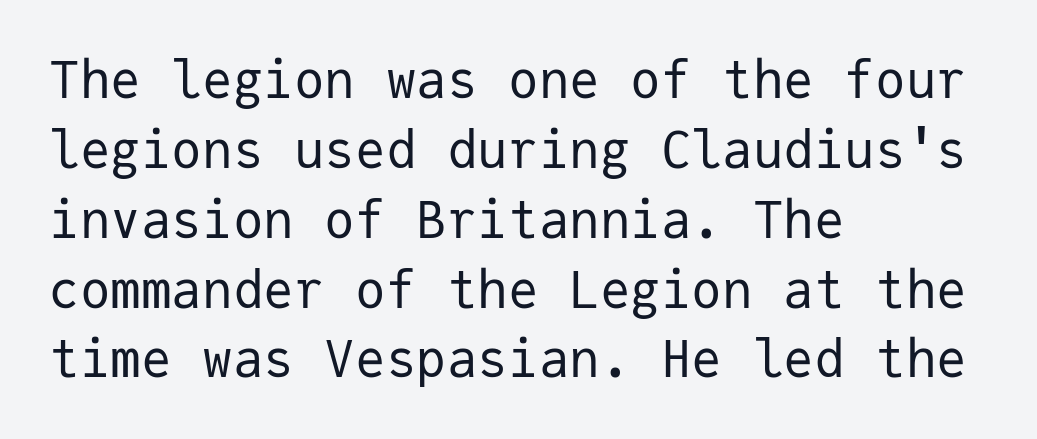
{"serif": "no", "italic": "no", "bold": "no", "weight": "regular", "width": "normal", "stroke_contrast": "low", "x_height": "medium", "monospaced": "yes", "underline": "no", "align": "left", "line_spacing": "normal", "line_spacing_ratio": 1.37, "letter_spacing": "normal", "letter_spacing_em": 0.0, "glyph_px": 51}
